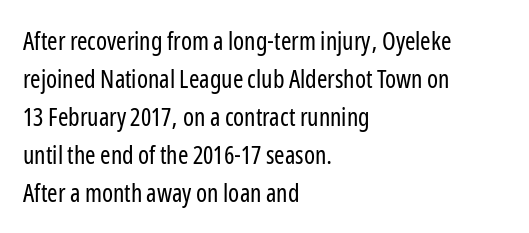
{"italic": "no", "bold": "no", "underline": "no", "align": "left", "line_spacing": "normal", "line_spacing_ratio": 1.52, "letter_spacing": "normal", "letter_spacing_em": 0.0, "glyph_px": 25}
